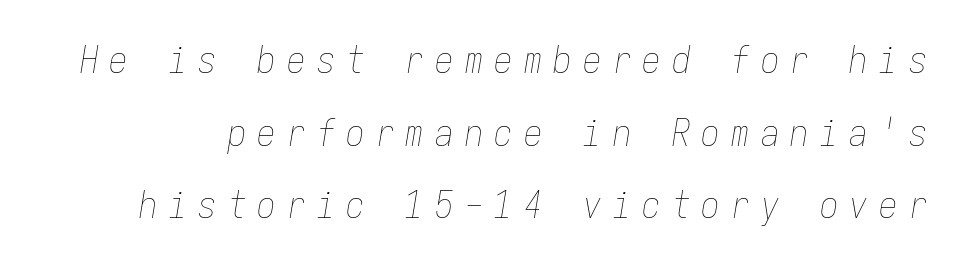
The typeface has the unassuming heft of standard copy or less. The line-height multiplier appears high, well above default. What stands out about the letter spacing? Its width — letters are far apart. Bare-footed words on every line. In terms of posture, this sample is oblique. You could count columns in this text — the font is strictly monospaced.
